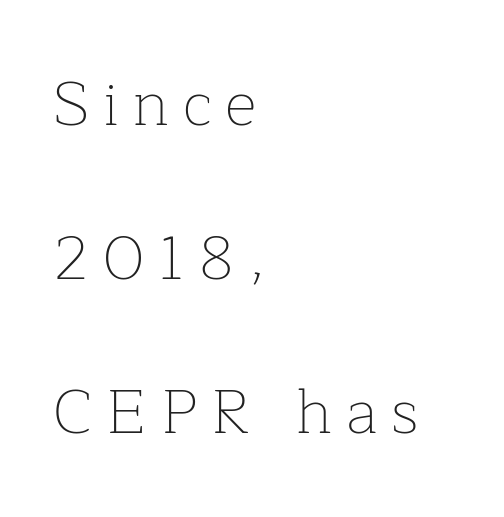
A classic flush-left, rag-right setting is used for this passage. Letters rest on an invisible, unmarked baseline. Yep, those are serifs on the letters. Character widths vary here, with narrow letters taking less room than wide ones. Compared with a typical body face, this is equally light or lighter still.
